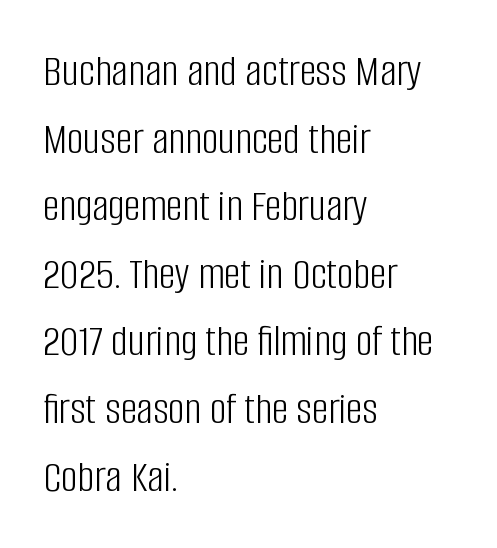
The image shows 46 px light, condensed sans-serif type, upright; set left-aligned, normal line spacing (1.47x), normal letter spacing, not underlined; low stroke contrast and a large x-height.
